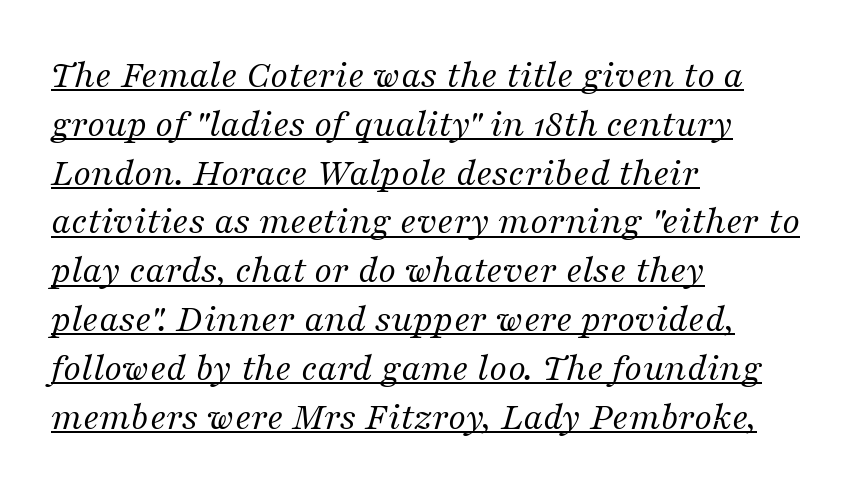
Q: Is the text bold? A: No.
Q: Is the text italic (slanted)? A: Yes, it leans right by about 16 degrees.
Q: Is the typeface a serif or a sans-serif typeface? A: Serif.
Q: Is the text underlined? A: Yes.
Q: How is the paragraph aligned? A: Left-aligned.
Q: Is the spacing between letters normal or unusually wide? A: Normal.
Q: Width (condensed, normal, or wide)? A: Normal.
Q: Stroke contrast? A: Medium.
Q: x-height? A: Medium.
Q: Monospaced? A: No.
